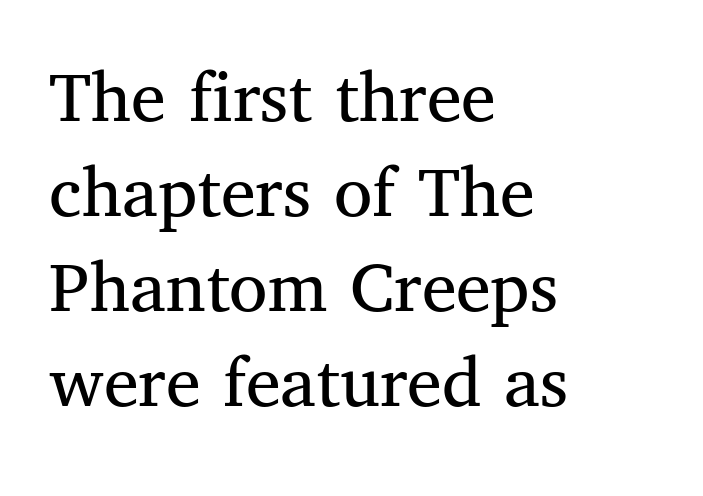
{"serif": "yes", "italic": "no", "bold": "no", "weight": "regular", "width": "normal", "stroke_contrast": "medium", "x_height": "medium", "monospaced": "no", "underline": "no", "align": "left", "line_spacing_ratio": 1.22, "letter_spacing": "normal", "letter_spacing_em": 0.0, "glyph_px": 78}
